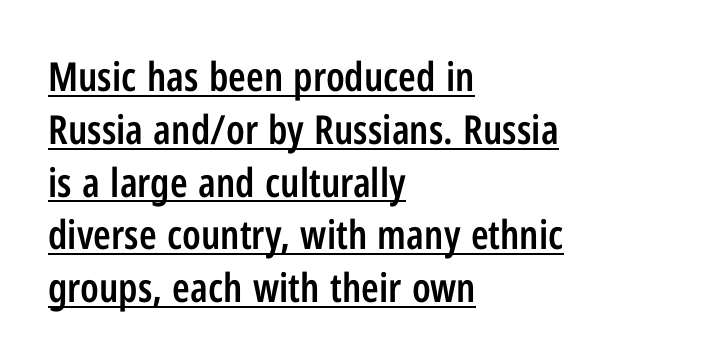
Q: Is the text bold? A: Semi-bold.
Q: Is the text italic (slanted)? A: No, it is upright.
Q: Is the typeface a serif or a sans-serif typeface? A: Sans-serif.
Q: Is the text underlined? A: Yes.
Q: How is the paragraph aligned? A: Left-aligned.
Q: Is the spacing between letters normal or unusually wide? A: Normal.
Q: Is the spacing between lines tight, normal or loose? A: Normal.
Q: Width (condensed, normal, or wide)? A: Condensed.
Q: Stroke contrast? A: Low.
Q: x-height? A: Medium.
Q: Monospaced? A: No.
